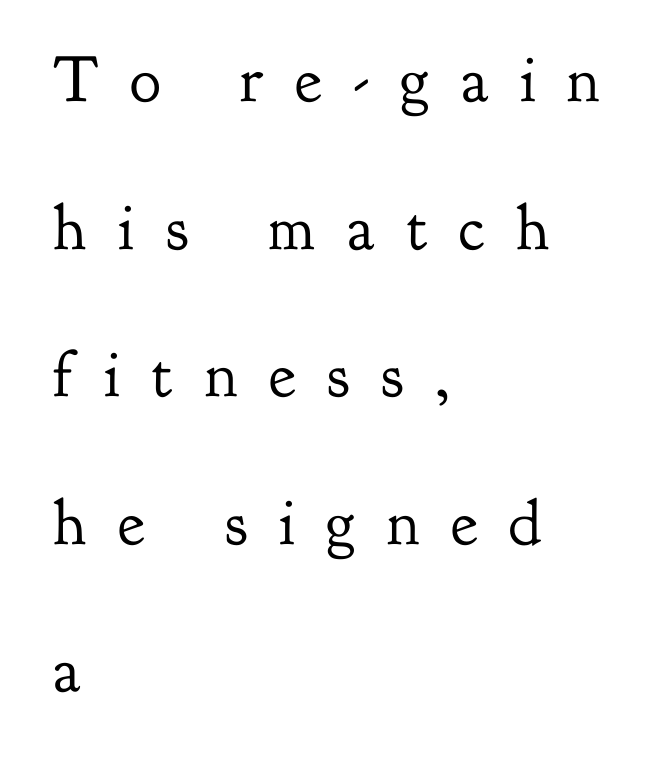
Q: Is the text bold? A: No.
Q: Is the text italic (slanted)? A: No, it is upright.
Q: Is the typeface a serif or a sans-serif typeface? A: Serif.
Q: Is the text underlined? A: No.
Q: How is the paragraph aligned? A: Left-aligned.
Q: Is the spacing between letters normal or unusually wide? A: Unusually wide.
Q: Is the spacing between lines tight, normal or loose? A: Loose.
Q: Width (condensed, normal, or wide)? A: Normal.
Q: Stroke contrast? A: Low.
Q: x-height? A: Small.
Q: Monospaced? A: No.
